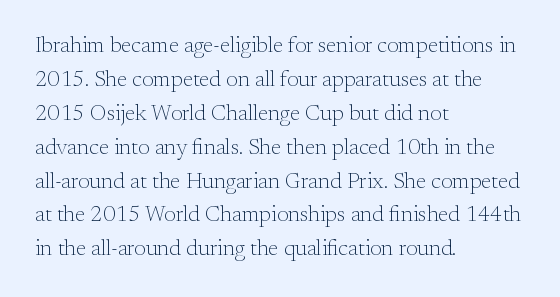
The image shows 22 px text type, upright; set left-aligned, normal line spacing (1.54x), normal letter spacing, not underlined.
